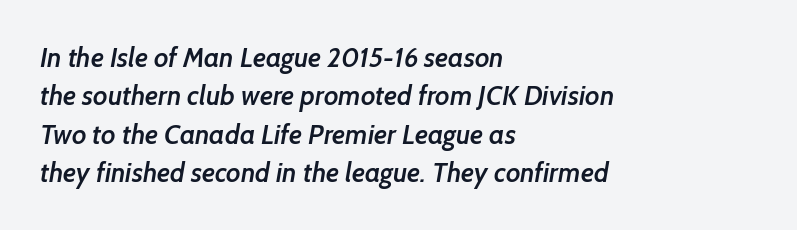
One glance says typical: line gaps are just what's usual. Horizontal alignment here is leftward, the default for most running prose. A fair bit of extra ink — the face is semibold, not bold. How are the letters spaced? Ordinarily, with no added tracking.
